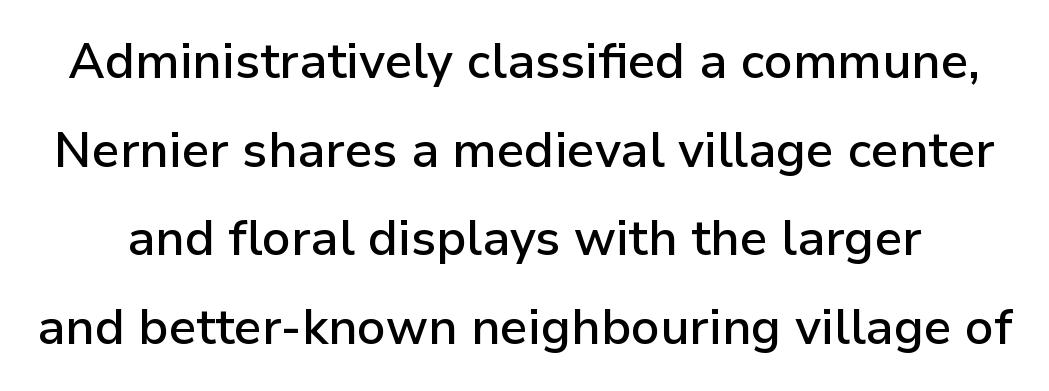
Q: Is the text bold? A: Semi-bold.
Q: Is the text italic (slanted)? A: No, it is upright.
Q: Is the typeface a serif or a sans-serif typeface? A: Sans-serif.
Q: Is the text underlined? A: No.
Q: Is the spacing between letters normal or unusually wide? A: Normal.
Q: Width (condensed, normal, or wide)? A: Normal.
Q: Stroke contrast? A: Low.
Q: x-height? A: Medium.
Q: Monospaced? A: No.
